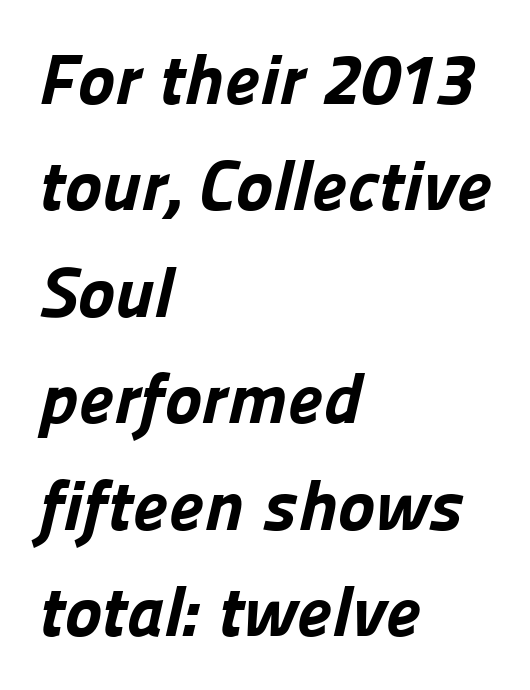
These words are printed bold, with thick strokes throughout. The letters advance in unequal steps, a hallmark of proportional type. The gaps between neighbouring characters are ordinary and unremarkable. A typesetter would label this face a sans.
